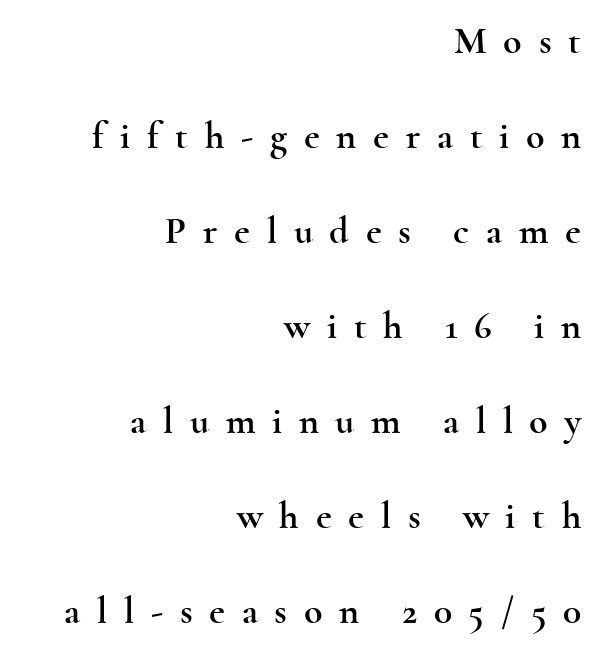
The letters advance in unequal steps, a hallmark of proportional type. Note: serifs present on the glyphs. Descender tails drop into unmarked territory. If you drew a line through each stem, it would be perfectly vertical.
